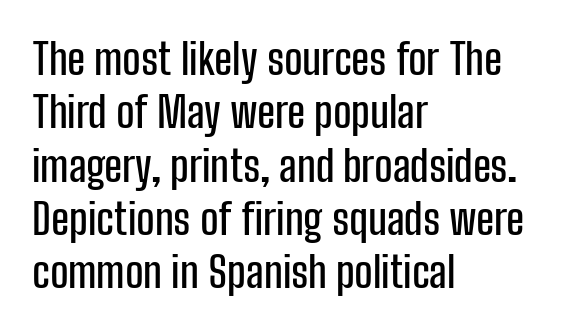
The image shows 43 px condensed sans-serif type, upright; set left-aligned, line spacing 1.24x, normal letter spacing, not underlined; low stroke contrast and a medium x-height.
